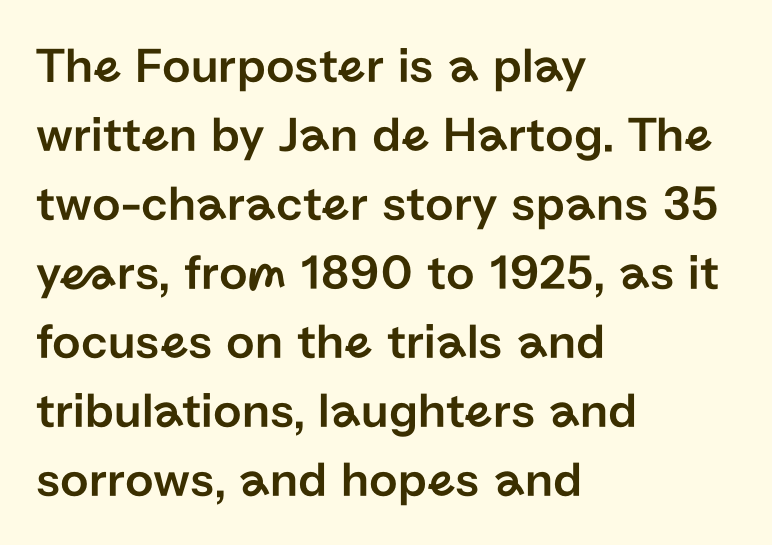
The image shows 50 px sans-serif type, upright; set left-aligned, normal line spacing (1.38x), normal letter spacing, not underlined; low stroke contrast and a medium x-height.
